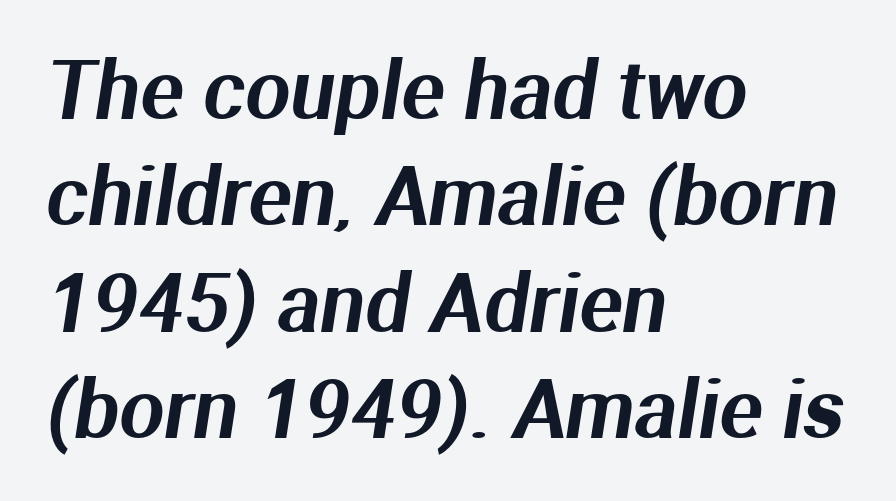
{"serif": "no", "width": "normal", "stroke_contrast": "medium", "x_height": "medium", "monospaced": "no", "underline": "no", "align": "left", "line_spacing": "normal", "line_spacing_ratio": 1.33, "letter_spacing": "normal", "letter_spacing_em": 0.0, "glyph_px": 80}
